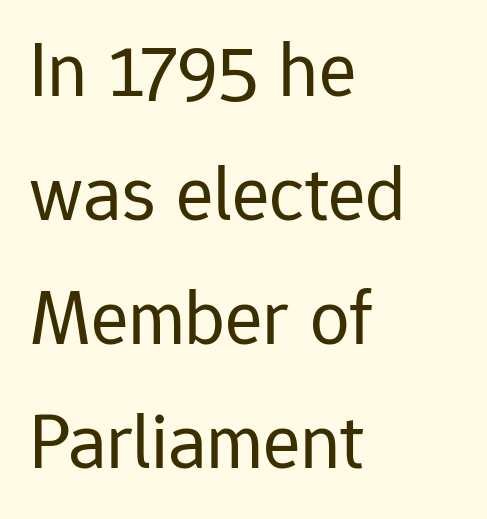
Q: Is the text bold? A: No.
Q: Is the text italic (slanted)? A: No, it is upright.
Q: Is the typeface a serif or a sans-serif typeface? A: Sans-serif.
Q: Is the text underlined? A: No.
Q: How is the paragraph aligned? A: Left-aligned.
Q: Is the spacing between letters normal or unusually wide? A: Normal.
Q: Is the spacing between lines tight, normal or loose? A: Normal.
Q: Width (condensed, normal, or wide)? A: Normal.
Q: Stroke contrast? A: Low.
Q: x-height? A: Medium.
Q: Monospaced? A: No.
